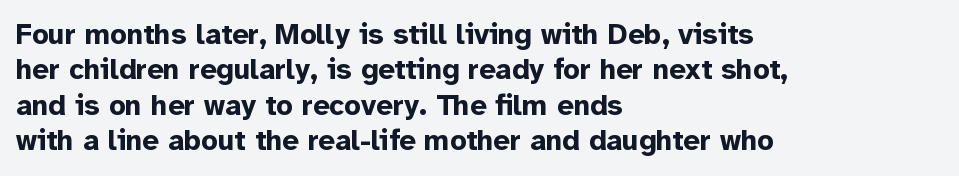
Q: Is the text bold? A: Yes.
Q: Is the text italic (slanted)? A: No, it is upright.
Q: Is the typeface a serif or a sans-serif typeface? A: Sans-serif.
Q: Is the text underlined? A: No.
Q: How is the paragraph aligned? A: Left-aligned.
Q: Is the spacing between letters normal or unusually wide? A: Normal.
Q: Width (condensed, normal, or wide)? A: Normal.
Q: Stroke contrast? A: Low.
Q: x-height? A: Medium.
Q: Monospaced? A: No.
